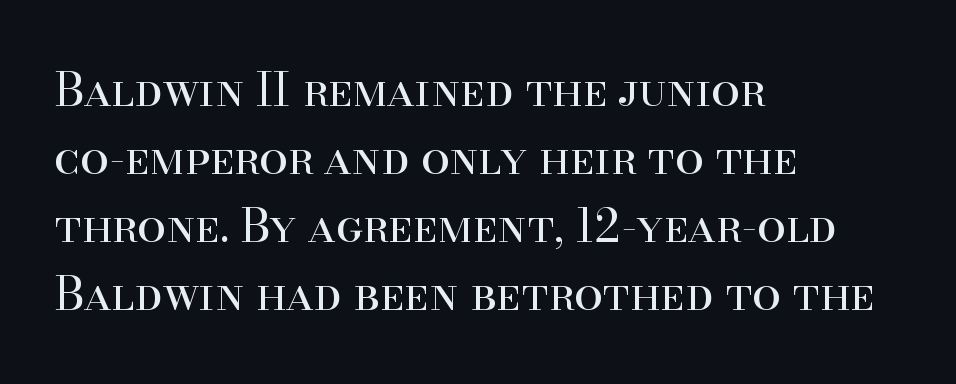
{"serif": "yes", "italic": "no", "bold": "no", "weight": "regular", "width": "normal", "stroke_contrast": "high", "x_height": "small", "monospaced": "no", "underline": "no", "align": "left", "line_spacing": "normal", "line_spacing_ratio": 1.48, "letter_spacing": "normal", "letter_spacing_em": 0.0, "glyph_px": 46}
